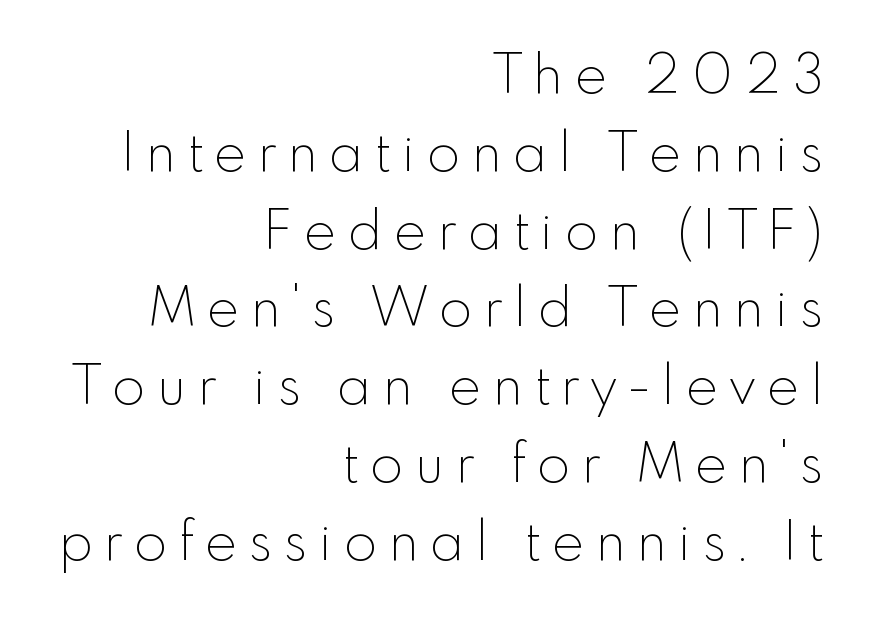
Q: Is the text bold? A: No.
Q: Is the text italic (slanted)? A: No, it is upright.
Q: Is the typeface a serif or a sans-serif typeface? A: Sans-serif.
Q: Is the text underlined? A: No.
Q: How is the paragraph aligned? A: Right-aligned.
Q: Is the spacing between letters normal or unusually wide? A: Unusually wide.
Q: Is the spacing between lines tight, normal or loose? A: Normal.
Q: Width (condensed, normal, or wide)? A: Normal.
Q: x-height? A: Small.
Q: Monospaced? A: No.
